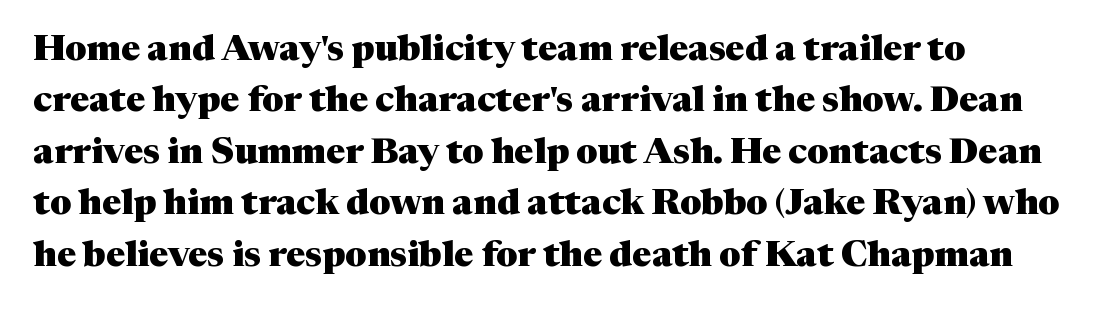
{"serif": "yes", "italic": "no", "bold": "yes", "weight": "heavy", "width": "normal", "stroke_contrast": "medium", "x_height": "medium", "monospaced": "no", "underline": "no", "line_spacing": "normal", "line_spacing_ratio": 1.43, "letter_spacing": "normal", "letter_spacing_em": 0.0, "glyph_px": 36}
